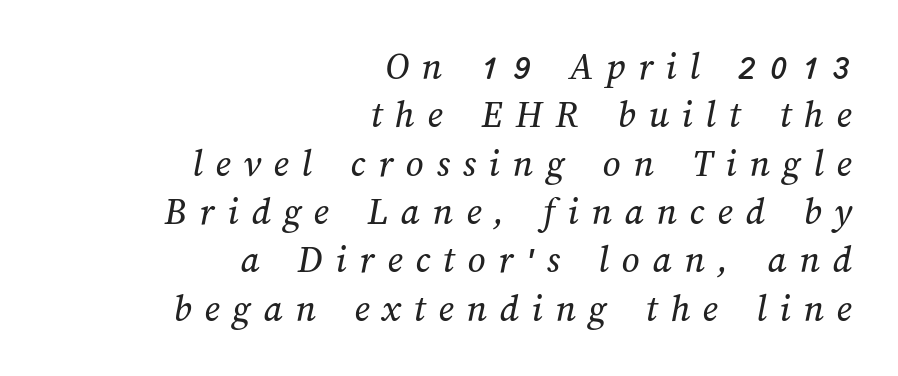
{"width": "normal", "stroke_contrast": "medium", "x_height": "medium", "monospaced": "no", "underline": "no", "align": "right", "line_spacing_ratio": 1.24, "letter_spacing": "wide", "letter_spacing_em": 0.33, "glyph_px": 39}
